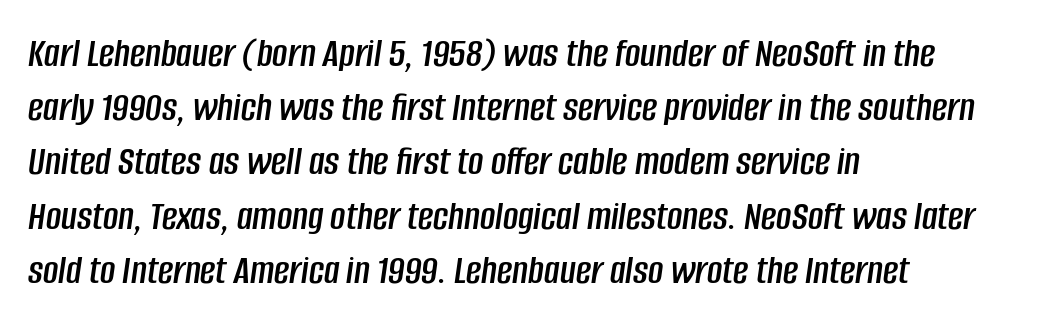
{"italic": "yes", "lean": "right", "slant_degrees": 8, "width": "condensed", "stroke_contrast": "low", "x_height": "large", "monospaced": "no", "underline": "no", "align": "left", "line_spacing": "normal", "line_spacing_ratio": 1.29, "letter_spacing": "normal", "letter_spacing_em": 0.0, "glyph_px": 42}
